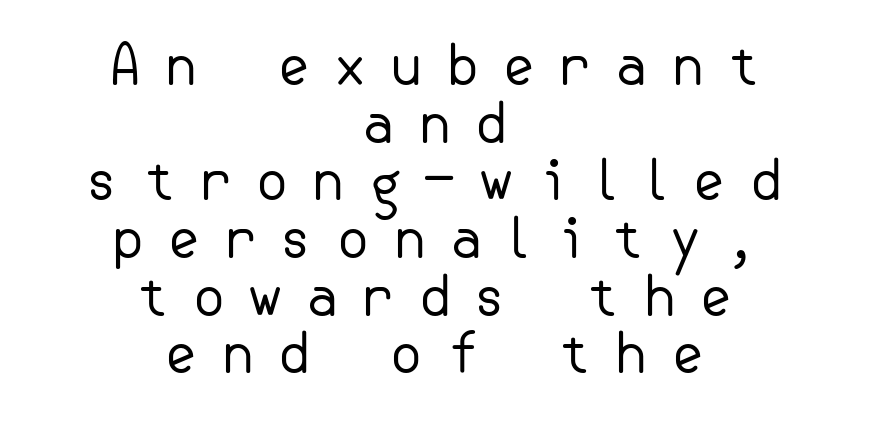
Q: Is the text bold? A: No.
Q: Is the text italic (slanted)? A: No, it is upright.
Q: Is the typeface a serif or a sans-serif typeface? A: Sans-serif.
Q: Is the text underlined? A: No.
Q: How is the paragraph aligned? A: Centered.
Q: Is the spacing between letters normal or unusually wide? A: Unusually wide.
Q: Is the spacing between lines tight, normal or loose? A: Tight.
Q: Width (condensed, normal, or wide)? A: Normal.
Q: Stroke contrast? A: Low.
Q: x-height? A: Small.
